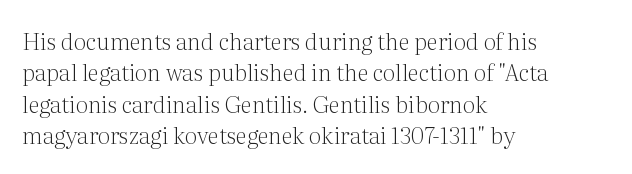
One glance says typical: line gaps are just what's usual. What stands out about the letter spacing? Nothing — it is the standard amount. This reads as an unemphasized weight, regular at the heaviest. The text block is weighted toward the left margin, trailing off unevenly rightward. Descender tails drop into unmarked territory. The specimen reads as upright at a glance.
